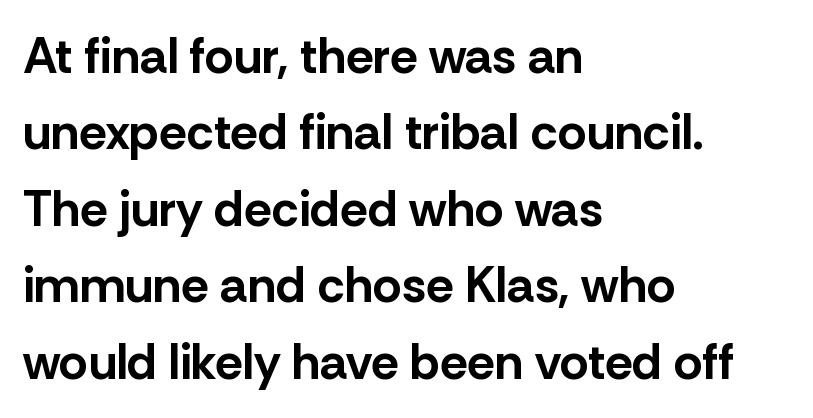
Q: Is the text bold? A: Yes.
Q: Is the text italic (slanted)? A: No, it is upright.
Q: Is the typeface a serif or a sans-serif typeface? A: Sans-serif.
Q: Is the text underlined? A: No.
Q: How is the paragraph aligned? A: Left-aligned.
Q: Is the spacing between letters normal or unusually wide? A: Normal.
Q: Is the spacing between lines tight, normal or loose? A: Normal.
Q: Width (condensed, normal, or wide)? A: Normal.
Q: Stroke contrast? A: Low.
Q: x-height? A: Medium.
Q: Monospaced? A: No.
